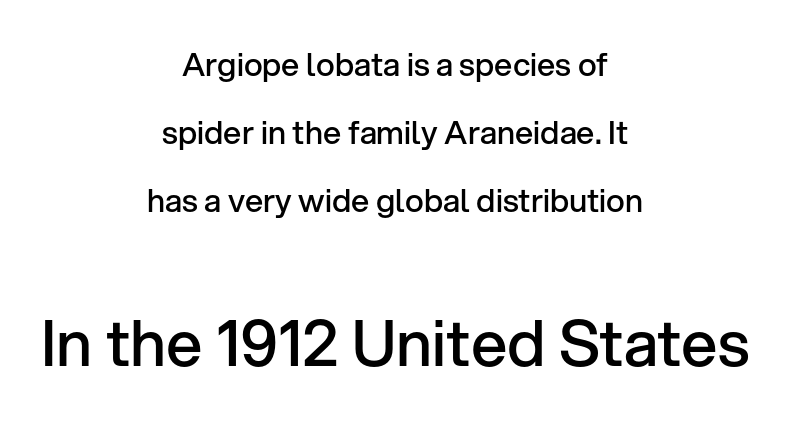
{"serif": "no", "italic": "no", "bold": "semi", "weight": "semibold", "width": "normal", "stroke_contrast": "low", "x_height": "medium", "monospaced": "no", "underline": "no", "align": "center", "line_spacing": "loose", "line_spacing_ratio": 2.12, "letter_spacing": "normal", "letter_spacing_em": 0.0, "larger_block": "second", "size_ratio": 2.0, "glyph_px": 64}
